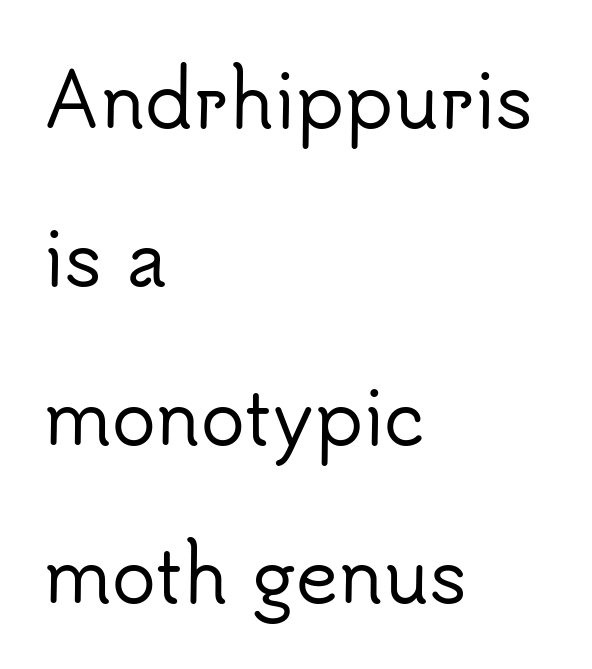
Vertical strokes here are truly vertical. Line spacing here is loose. Each letter keeps its own natural width here, so spacing adapts to shape. The letters sit at their default tracking, neither squeezed nor spread. Leftover space on each line is placed entirely after the last word.
